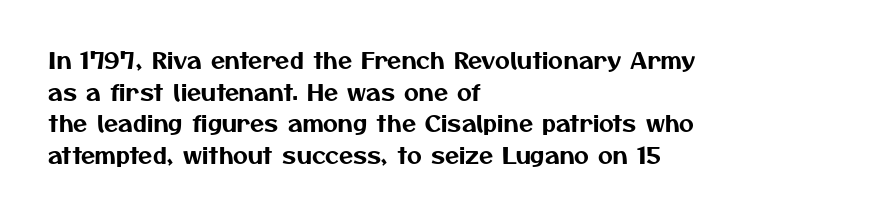
The rendering uses a moderate line-height, typical for paragraphs. A clean baseline with only descenders dipping below it. Compared with a centered layout, this one pins lines to the left instead. In terms of letterspacing, this is plain default setting.
